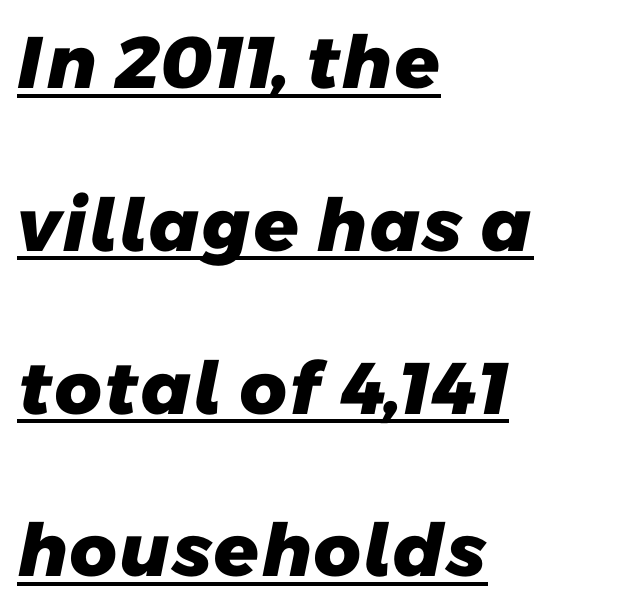
The image shows 73 px heavy sans-serif type; set left-aligned, loose line spacing (2.23x), normal letter spacing, underlined; low stroke contrast and a medium x-height.
